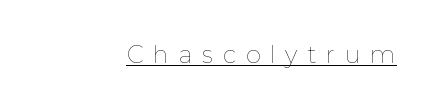
{"italic": "no", "bold": "no", "underline": "yes", "letter_spacing": "wide", "letter_spacing_em": 0.4, "glyph_px": 24}
